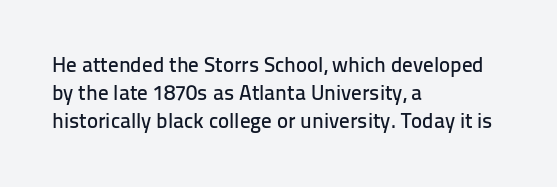
Teacher's note: observe the even left margin — that is flush-left alignment. No italicization has been applied; the sample stays upright. Clear beneath every line of the passage. Honestly, the letter spacing is just normal — you wouldn't notice it. A typesetter would call this leading conventional body-copy spacing.
